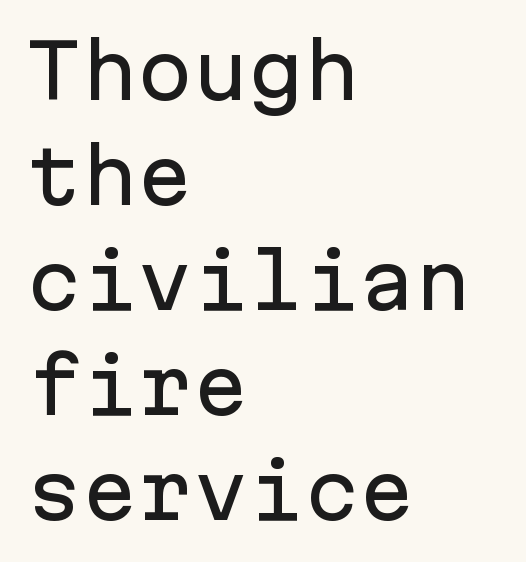
Leftover space on each line is placed entirely after the last word. This is sans-serif lettering, the kind often seen on screens and signage. Each row of text sits above clean, open space. The letters sit at their default tracking, neither squeezed nor spread. Posture: straight, roman, zero tilt.
